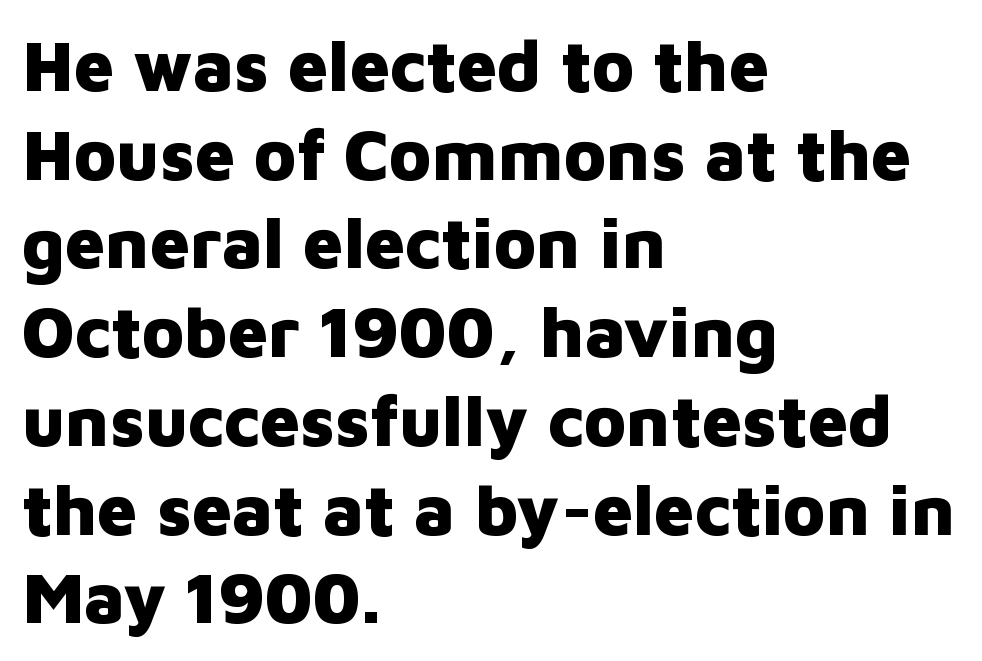
The image shows 71 px heavy sans-serif type, upright; set left-aligned, normal line spacing (1.25x), normal letter spacing, not underlined; low stroke contrast and a medium x-height.
